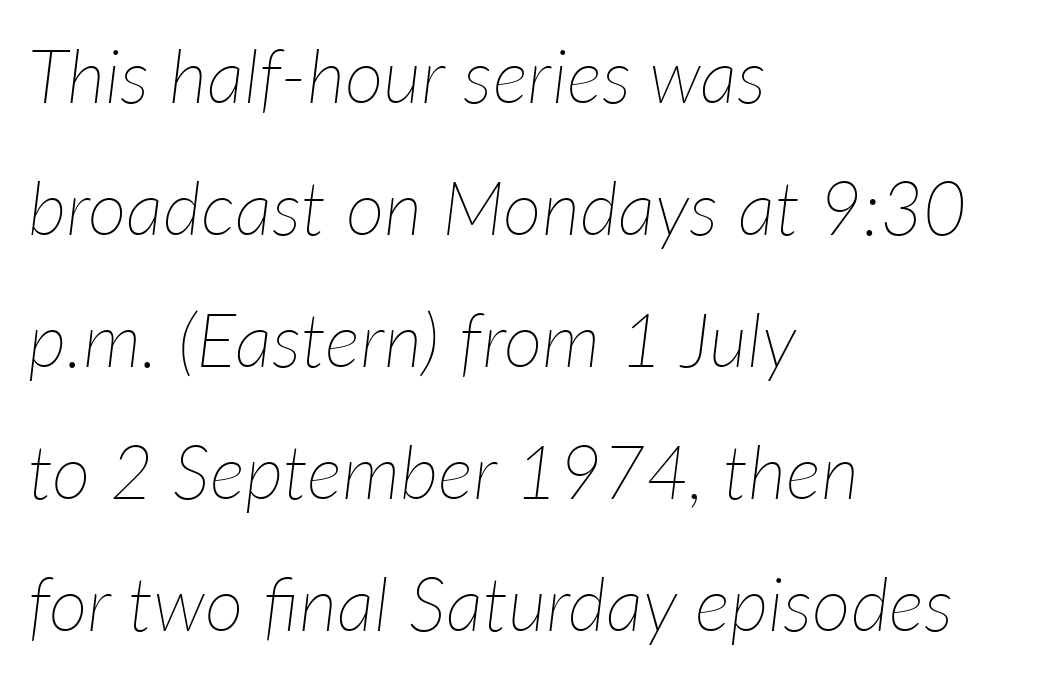
Q: Is the text bold? A: No.
Q: Is the text italic (slanted)? A: Yes, it leans right by about 7 degrees.
Q: Is the text underlined? A: No.
Q: How is the paragraph aligned? A: Left-aligned.
Q: Is the spacing between letters normal or unusually wide? A: Normal.
Q: Width (condensed, normal, or wide)? A: Normal.
Q: Stroke contrast? A: Low.
Q: x-height? A: Medium.
Q: Monospaced? A: No.
